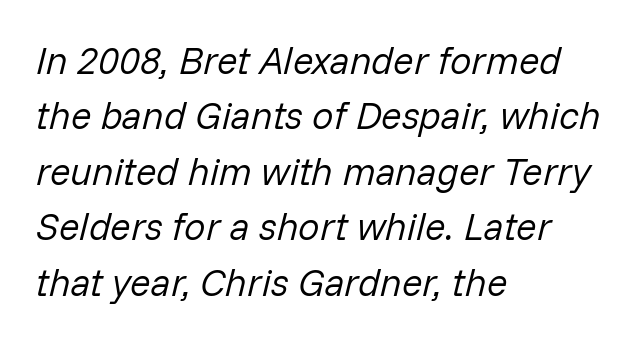
Q: Is the text bold? A: No.
Q: Is the text italic (slanted)? A: Yes, it leans right by about 14 degrees.
Q: Is the text underlined? A: No.
Q: How is the paragraph aligned? A: Left-aligned.
Q: Is the spacing between letters normal or unusually wide? A: Normal.
Q: Is the spacing between lines tight, normal or loose? A: Normal.
Q: Width (condensed, normal, or wide)? A: Normal.
Q: Stroke contrast? A: Low.
Q: x-height? A: Medium.
Q: Monospaced? A: No.
